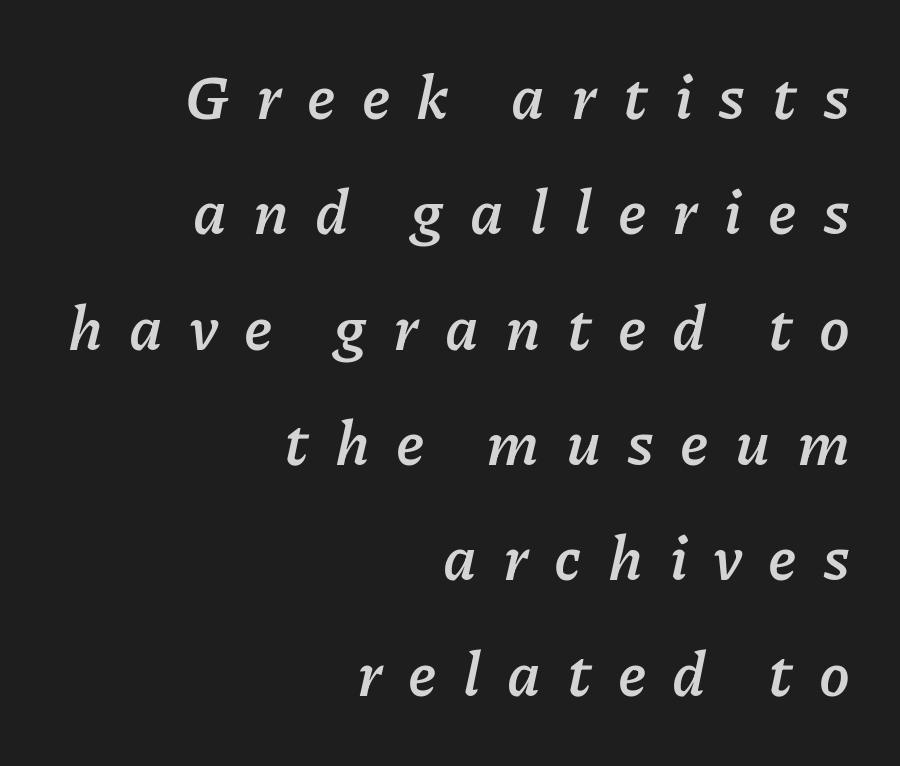
The letterforms stand isolated, each surrounded by extra space. The rag falls on the left side of this text block. The face used here has a pronounced slope to its letters. Students, this is bold: see how much ink each stroke carries.
